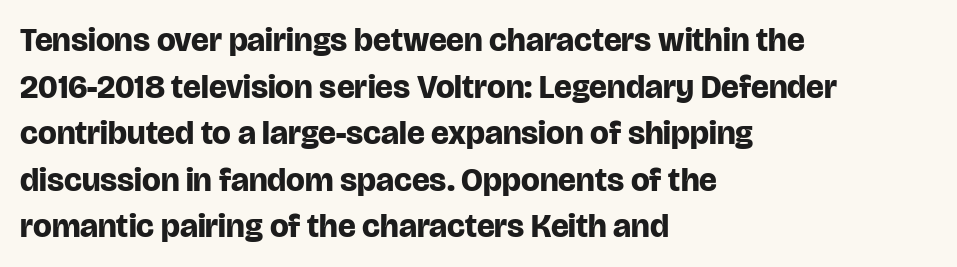
{"serif": "no", "italic": "no", "bold": "yes", "weight": "bold", "width": "normal", "stroke_contrast": "low", "x_height": "large", "monospaced": "no", "underline": "no", "align": "left", "line_spacing": "normal", "line_spacing_ratio": 1.41, "letter_spacing": "normal", "letter_spacing_em": 0.0, "glyph_px": 33}
